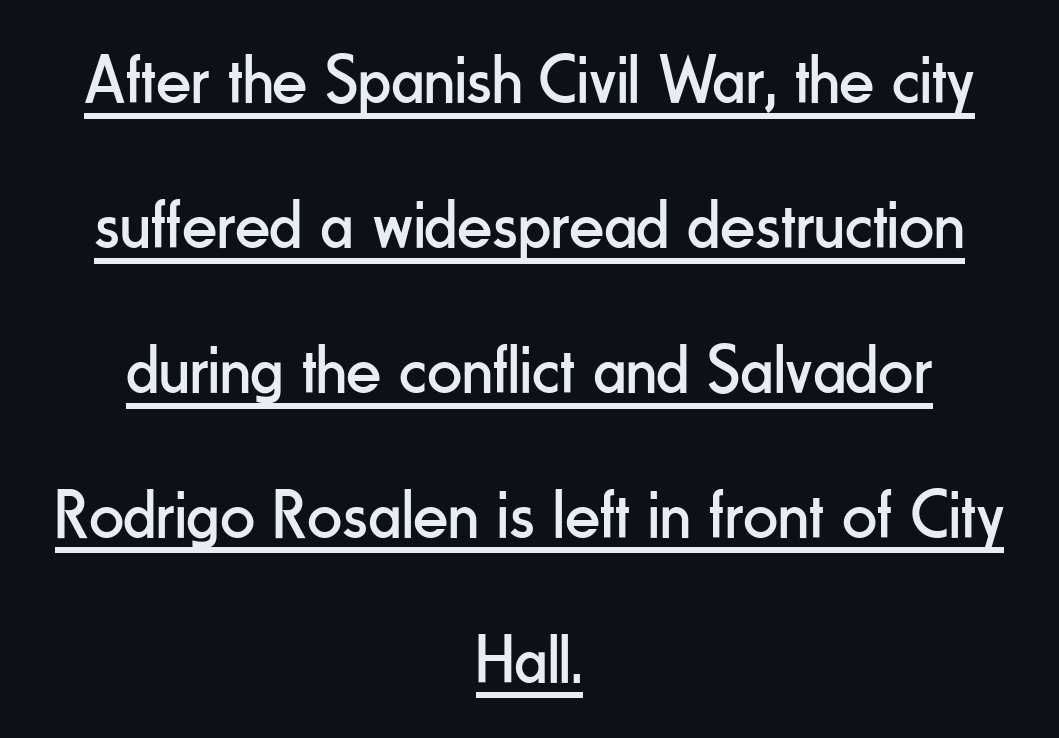
{"serif": "no", "italic": "no", "bold": "no", "weight": "regular", "width": "condensed", "stroke_contrast": "low", "x_height": "small", "monospaced": "no", "underline": "yes", "align": "center", "line_spacing": "loose", "line_spacing_ratio": 2.1, "letter_spacing": "normal", "letter_spacing_em": 0.0, "glyph_px": 69}
